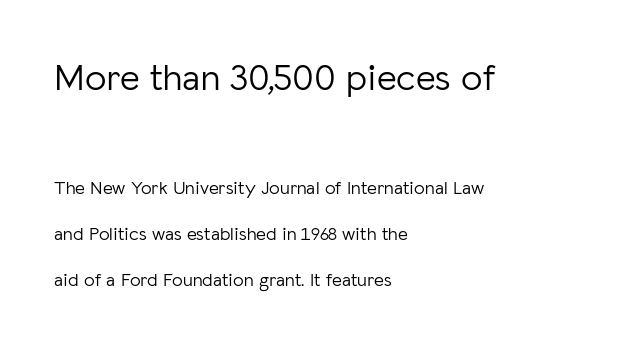
Horizontally, the lines are justified to the leading edge only. Successive baselines arrive slowly, with a big drop between each. Typographically, this falls in the sans-serif category. What stands out about the letter spacing? Nothing — it is the standard amount. Scale decreases going downward across the two blocks. The zone under the glyphs is completely vacant.
